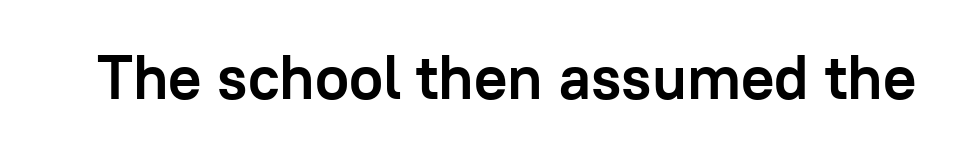
{"serif": "no", "italic": "no", "bold": "yes", "weight": "semibold", "width": "normal", "stroke_contrast": "low", "x_height": "medium", "monospaced": "no", "underline": "no", "letter_spacing": "normal", "letter_spacing_em": 0.0, "glyph_px": 62}
